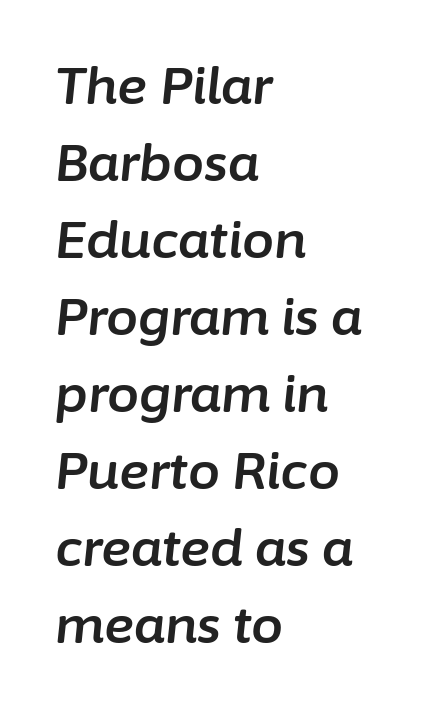
Would a proofreader flag this as italicized? Yes. Compared with typical paragraphs, the rows here are spaced about the same. Varying glyph widths throughout — classic text-font behaviour. Compared with typical body copy, the letter spacing here is the same.
